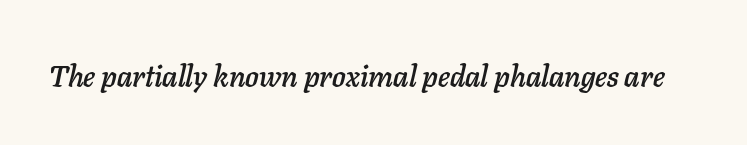
The image shows 30 px text type, italic (leaning right); set normal letter spacing, not underlined; low stroke contrast and a medium x-height.
